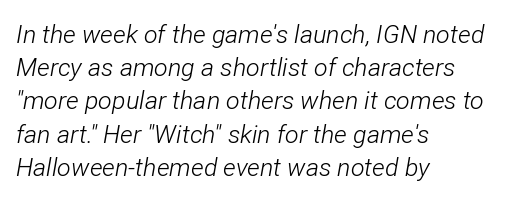
{"italic": "yes", "lean": "right", "slant_degrees": 12, "bold": "no", "underline": "no", "align": "left", "line_spacing": "normal", "line_spacing_ratio": 1.33, "letter_spacing": "normal", "letter_spacing_em": 0.0, "glyph_px": 25}
